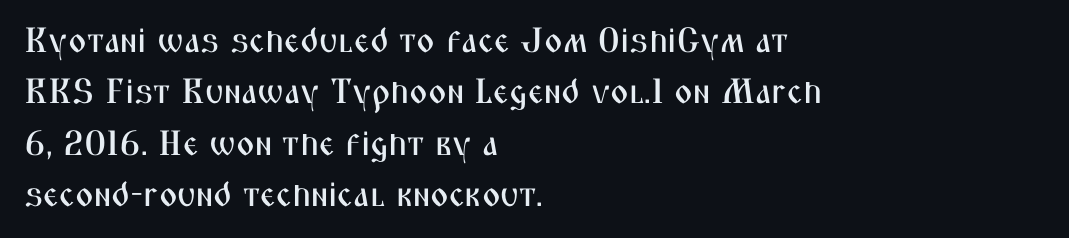
These lines stack with their left ends in a neat column. Notice how descenders clear the ascenders below comfortably — that's standard leading. If you drew a line through each stem, it would be perfectly vertical. Examine the stroke ends and you'll find no serifs. Anything drawn beneath the words? Only blank space. Do the characters align in a grid? No, the font is proportional.
